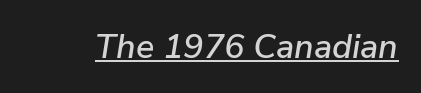
The image shows 34 px text type, italic (leaning right); set normal letter spacing, underlined; low stroke contrast and a medium x-height.
